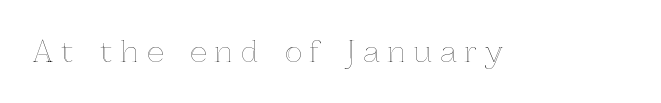
Q: Is the text italic (slanted)? A: No, it is upright.
Q: Is the text underlined? A: No.
Q: Is the spacing between letters normal or unusually wide? A: Unusually wide.
Q: Width (condensed, normal, or wide)? A: Normal.
Q: x-height? A: Medium.
Q: Monospaced? A: No.
